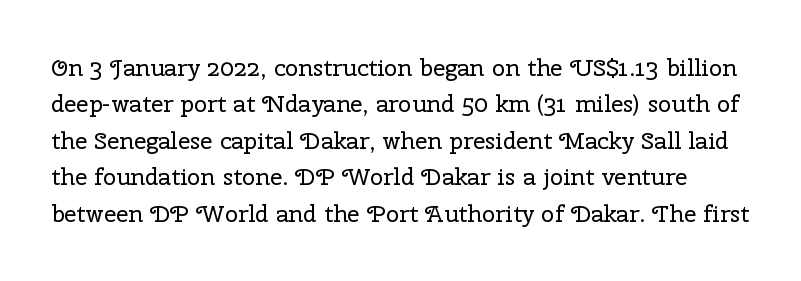
Q: Is the text bold? A: No.
Q: Is the text italic (slanted)? A: No, it is upright.
Q: Is the text underlined? A: No.
Q: Is the spacing between letters normal or unusually wide? A: Normal.
Q: Is the spacing between lines tight, normal or loose? A: Normal.
